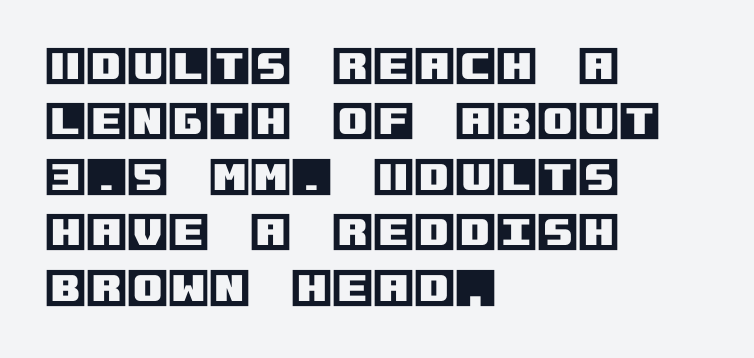
The image shows 42 px text type, upright; set left-aligned, normal line spacing (1.32x), normal letter spacing, not underlined; a large x-height.
